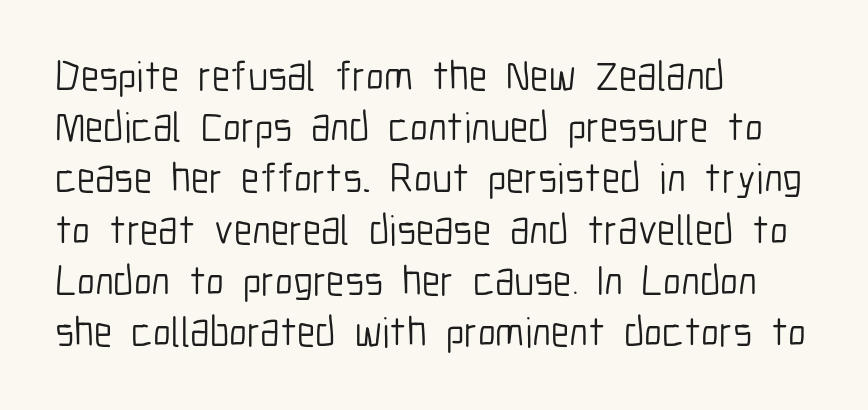
Q: Is the text bold? A: No.
Q: Is the text italic (slanted)? A: No, it is upright.
Q: Is the typeface a serif or a sans-serif typeface? A: Sans-serif.
Q: Is the text underlined? A: No.
Q: How is the paragraph aligned? A: Left-aligned.
Q: Is the spacing between letters normal or unusually wide? A: Normal.
Q: Width (condensed, normal, or wide)? A: Condensed.
Q: Stroke contrast? A: Low.
Q: x-height? A: Medium.
Q: Monospaced? A: No.
